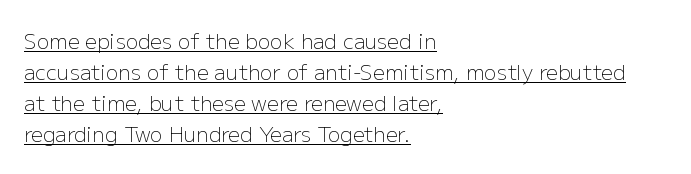
Q: Is the text bold? A: No.
Q: Is the text italic (slanted)? A: No, it is upright.
Q: Is the text underlined? A: Yes.
Q: How is the paragraph aligned? A: Left-aligned.
Q: Is the spacing between letters normal or unusually wide? A: Normal.
Q: Is the spacing between lines tight, normal or loose? A: Normal.
